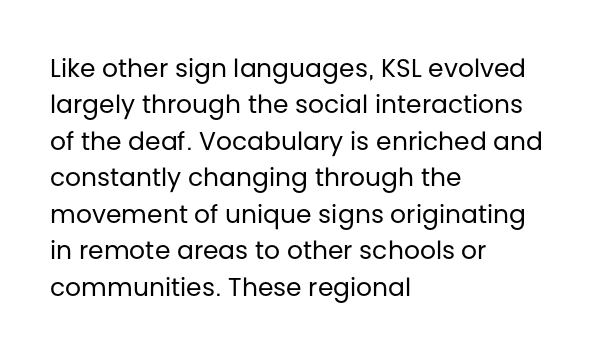
In terms of posture, this sample is upright. The passage shown has conventional tracking throughout. The zone under the glyphs is completely vacant. The lines are quadded left. These glyphs show unthickened strokes, regular width or finer. Rows of type keep a routine distance in the vertical direction.
